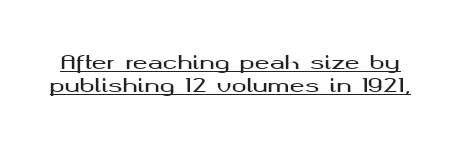
Notice how a bar underscores the lettering throughout. The face used here is rendered with its standard letterfit. Posture: upright roman.
